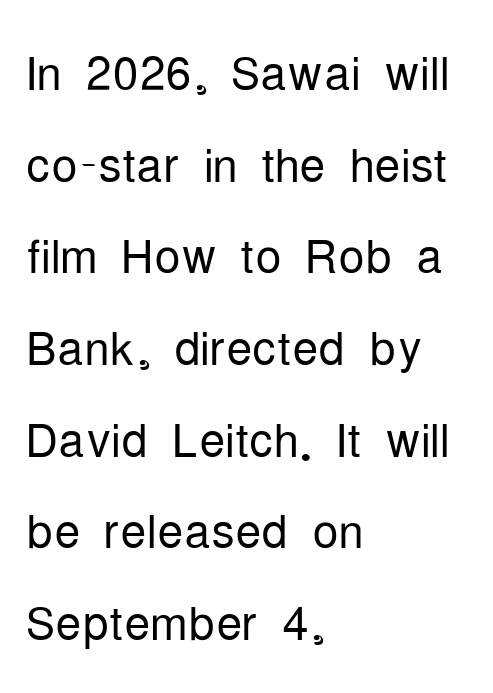
Characters remain perfectly vertical along every line. Here the designer chose a conventional face with non-uniform glyph widths. Leading: standard. Nothing unusual about the tracking: characters are spaced as the font intends. The zone under the glyphs is completely vacant.
